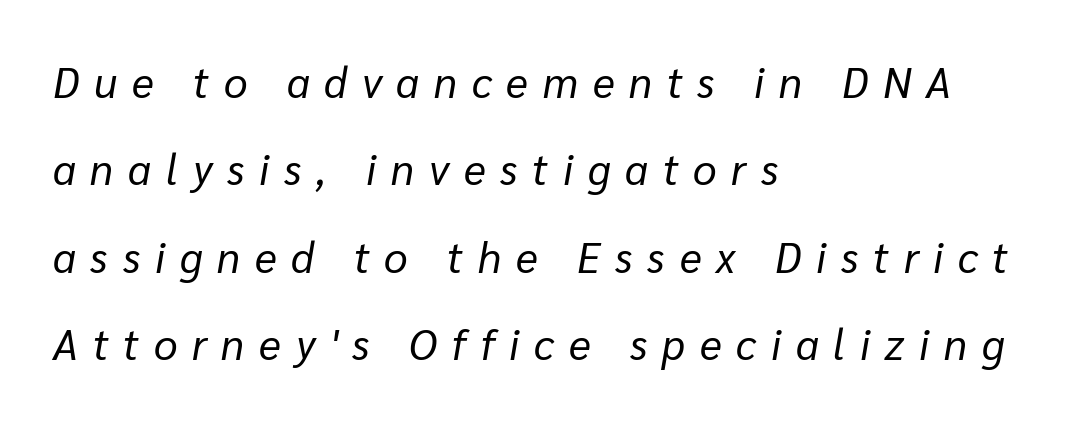
Heft: none added — not bold. Spacing verdict: proportional, widths tailored to each character. Check under the words: just untouched page. Whoever set this chose breathing room over compactness in the vertical rhythm. The paragraph shown leans on its left margin. The face used here has a pronounced slope to its letters.
